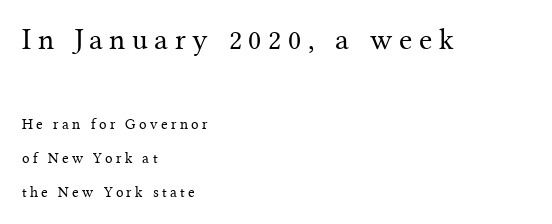
{"serif": "yes", "italic": "no", "bold": "no", "weight": "regular", "width": "normal", "stroke_contrast": "medium", "x_height": "medium", "monospaced": "no", "underline": "no", "align": "left", "line_spacing": "loose", "line_spacing_ratio": 2.29, "letter_spacing": "wide", "letter_spacing_em": 0.22, "larger_block": "first", "size_ratio": 2.0, "glyph_px": 30}
